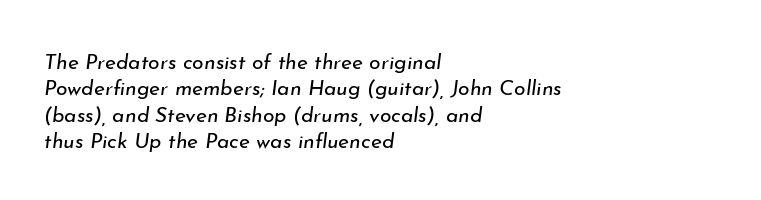
No word sits above an underline. The passage shown has conventional tracking throughout. One-word summary of the alignment: left. Observe the lean: these are italic letterforms.
